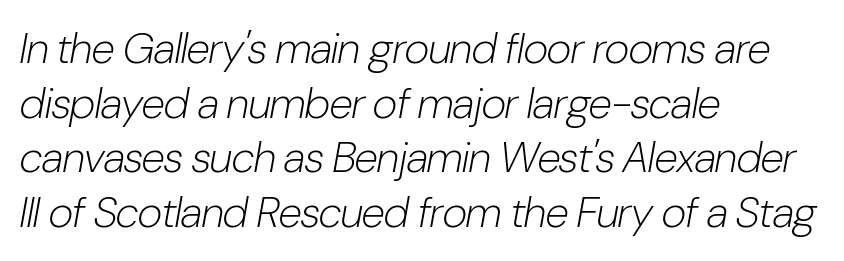
{"italic": "yes", "lean": "right", "slant_degrees": 10, "bold": "no", "weight": "light", "width": "condensed", "stroke_contrast": "low", "x_height": "medium", "monospaced": "no", "underline": "no", "align": "left", "line_spacing": "normal", "line_spacing_ratio": 1.27, "letter_spacing": "normal", "letter_spacing_em": 0.0, "glyph_px": 43}
